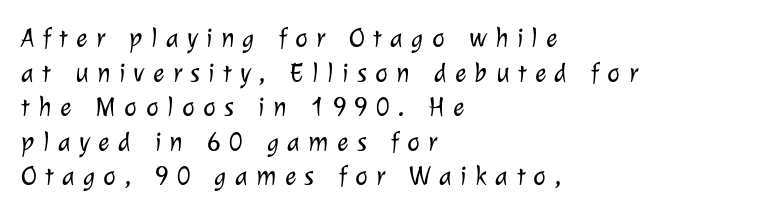
Q: Is the text bold? A: No.
Q: Is the text underlined? A: No.
Q: How is the paragraph aligned? A: Left-aligned.
Q: Is the spacing between letters normal or unusually wide? A: Unusually wide.
Q: Is the spacing between lines tight, normal or loose? A: Normal.
